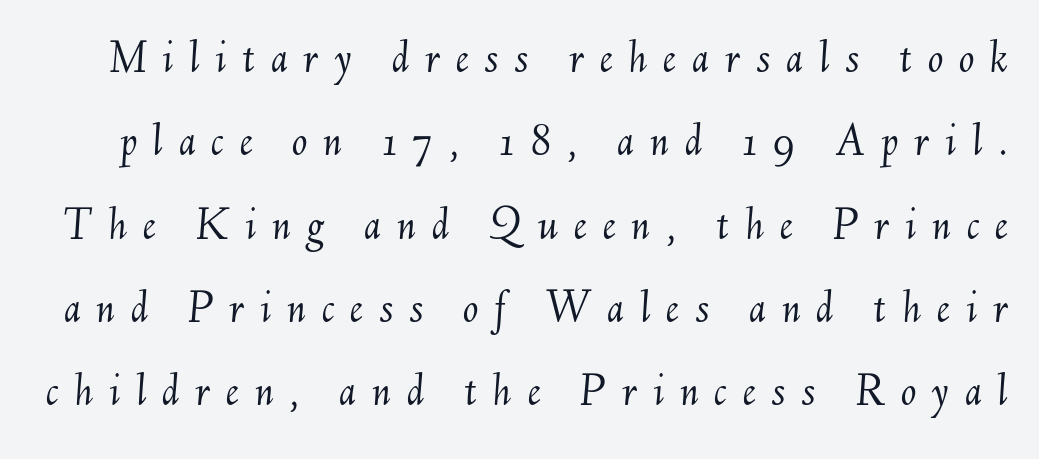
The image shows 46 px light type, italic (leaning right); set line spacing 1.81x, unusually wide letter spacing (+0.34 em), not underlined; medium stroke contrast and a small x-height.
